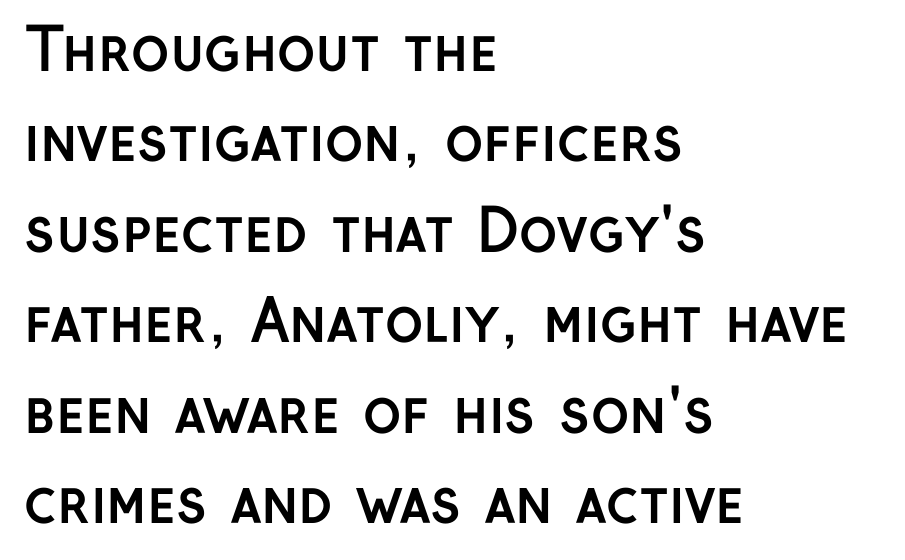
Q: Is the text bold? A: Yes.
Q: Is the text italic (slanted)? A: No, it is upright.
Q: Is the typeface a serif or a sans-serif typeface? A: Sans-serif.
Q: Is the text underlined? A: No.
Q: How is the paragraph aligned? A: Left-aligned.
Q: Is the spacing between letters normal or unusually wide? A: Normal.
Q: Is the spacing between lines tight, normal or loose? A: Normal.
Q: Width (condensed, normal, or wide)? A: Normal.
Q: Stroke contrast? A: Low.
Q: x-height? A: Medium.
Q: Monospaced? A: No.
